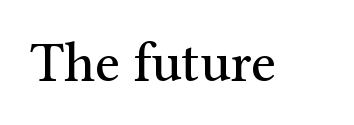
The image shows 56 px regular-weight serif type, upright; set normal letter spacing, not underlined; medium stroke contrast and a medium x-height.
